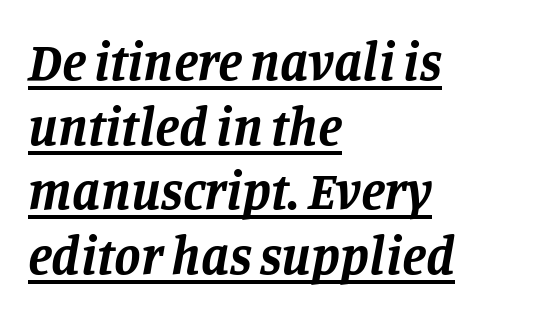
Nothing unusual about the tracking: characters are spaced as the font intends. Does the type have serifs? Yes, each stem ends in a small foot. A rule runs beneath these lines of type. Pretty heavy lettering here — definitely bold.
